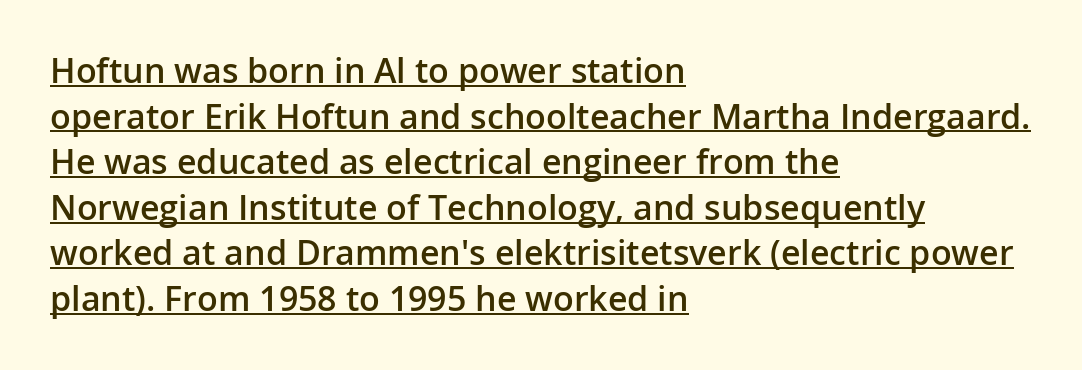
The image shows 34 px semibold sans-serif type, upright; set left-aligned, normal line spacing (1.34x), normal letter spacing, underlined; low stroke contrast and a medium x-height.
